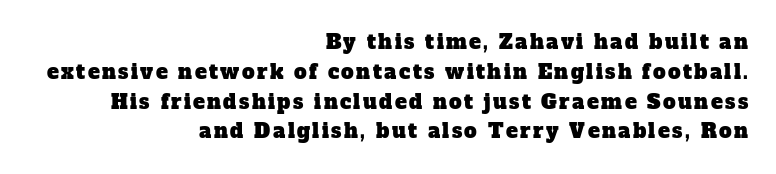
Q: Is the text underlined? A: No.
Q: How is the paragraph aligned? A: Right-aligned.
Q: Is the spacing between lines tight, normal or loose? A: Normal.
